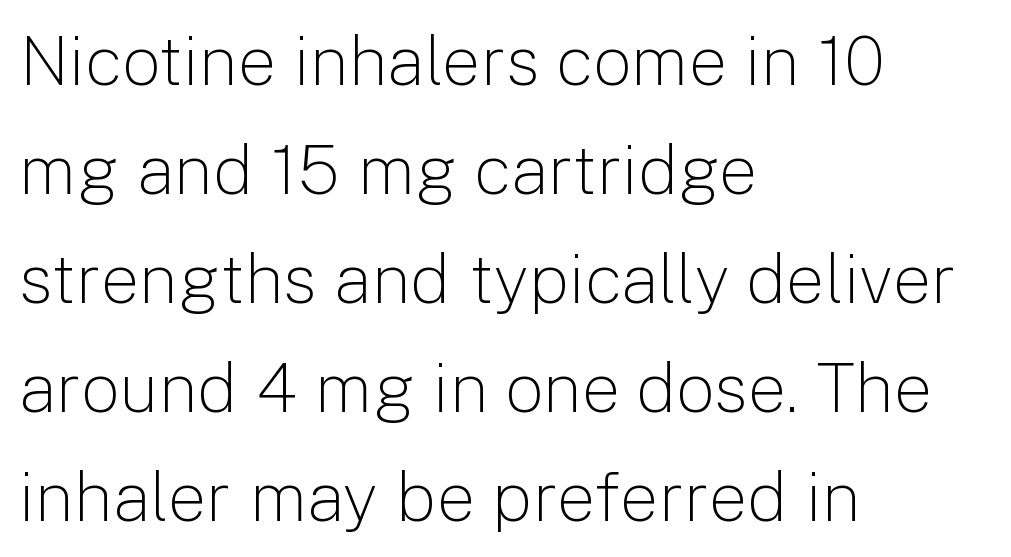
{"serif": "no", "italic": "no", "bold": "no", "weight": "light", "width": "normal", "stroke_contrast": "low", "x_height": "medium", "monospaced": "no", "underline": "no", "align": "left", "line_spacing": "normal", "line_spacing_ratio": 1.58, "letter_spacing": "normal", "letter_spacing_em": 0.0, "glyph_px": 69}
